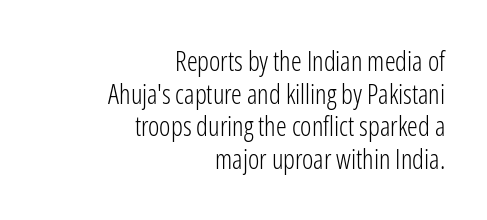
The image shows 27 px text type, upright; set right-aligned, line spacing 1.21x, normal letter spacing, not underlined.
